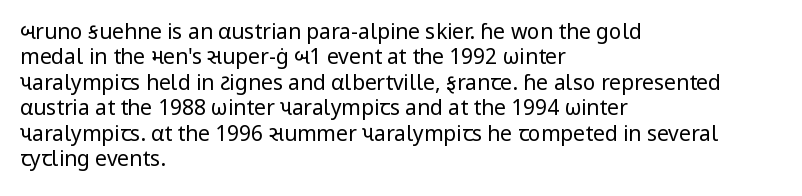
Q: Is the text bold? A: No.
Q: Is the text italic (slanted)? A: No, it is upright.
Q: Is the text underlined? A: No.
Q: How is the paragraph aligned? A: Left-aligned.
Q: Is the spacing between letters normal or unusually wide? A: Normal.
